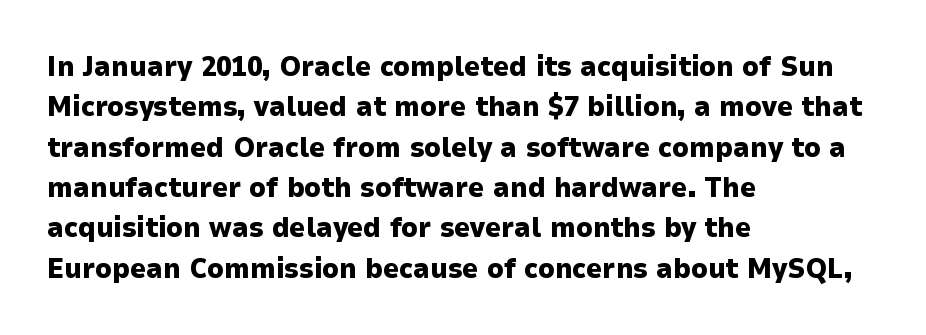
Q: Is the text bold? A: Yes.
Q: Is the text italic (slanted)? A: No, it is upright.
Q: Is the typeface a serif or a sans-serif typeface? A: Sans-serif.
Q: Is the text underlined? A: No.
Q: How is the paragraph aligned? A: Left-aligned.
Q: Is the spacing between letters normal or unusually wide? A: Normal.
Q: Is the spacing between lines tight, normal or loose? A: Normal.
Q: Width (condensed, normal, or wide)? A: Normal.
Q: Stroke contrast? A: Low.
Q: x-height? A: Medium.
Q: Monospaced? A: No.
